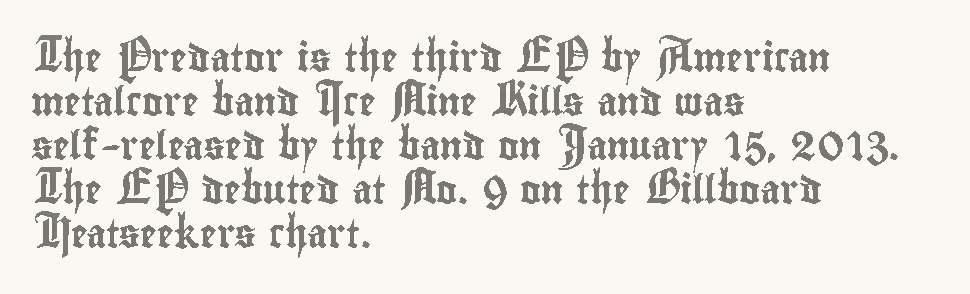
The image shows 28 px condensed type, upright; set left-aligned, normal line spacing (1.57x), normal letter spacing, not underlined; a small x-height.
